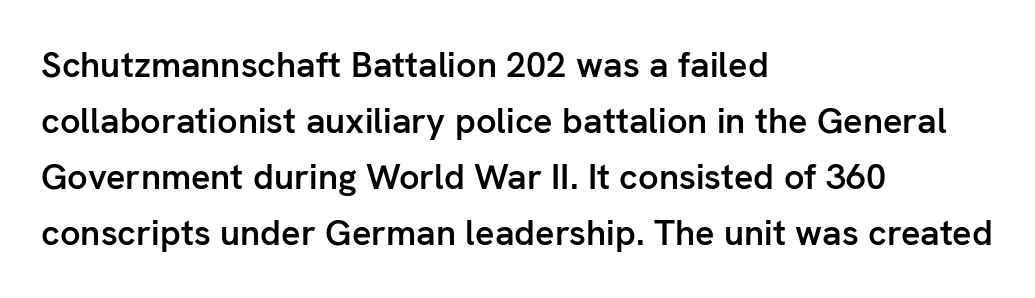
Q: Is the text bold? A: Semi-bold.
Q: Is the text italic (slanted)? A: No, it is upright.
Q: Is the typeface a serif or a sans-serif typeface? A: Sans-serif.
Q: Is the text underlined? A: No.
Q: How is the paragraph aligned? A: Left-aligned.
Q: Is the spacing between letters normal or unusually wide? A: Normal.
Q: Is the spacing between lines tight, normal or loose? A: Normal.
Q: Width (condensed, normal, or wide)? A: Normal.
Q: Stroke contrast? A: Low.
Q: x-height? A: Medium.
Q: Monospaced? A: No.
